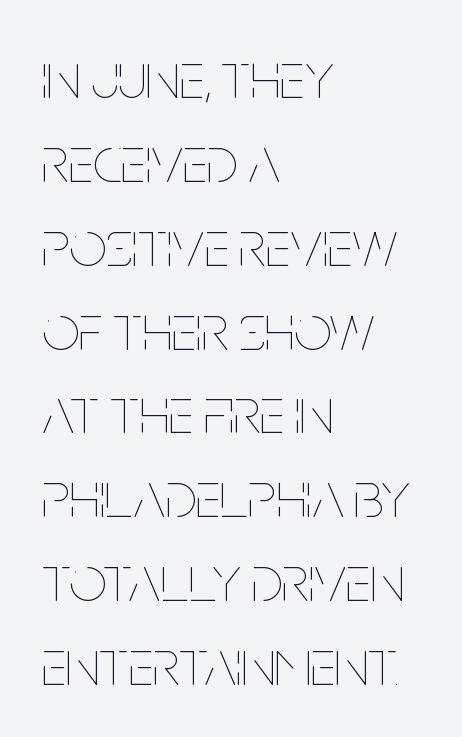
Q: Is the text bold? A: No.
Q: Is the text italic (slanted)? A: No, it is upright.
Q: Is the text underlined? A: No.
Q: How is the paragraph aligned? A: Left-aligned.
Q: Is the spacing between letters normal or unusually wide? A: Normal.
Q: Is the spacing between lines tight, normal or loose? A: Normal.
Q: Width (condensed, normal, or wide)? A: Condensed.
Q: Stroke contrast? A: Low.
Q: x-height? A: Large.
Q: Monospaced? A: No.
